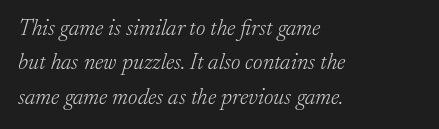
Q: Is the text bold? A: No.
Q: Is the text italic (slanted)? A: Yes, it leans right by about 17 degrees.
Q: Is the text underlined? A: No.
Q: How is the paragraph aligned? A: Left-aligned.
Q: Is the spacing between letters normal or unusually wide? A: Normal.
Q: Is the spacing between lines tight, normal or loose? A: Normal.
